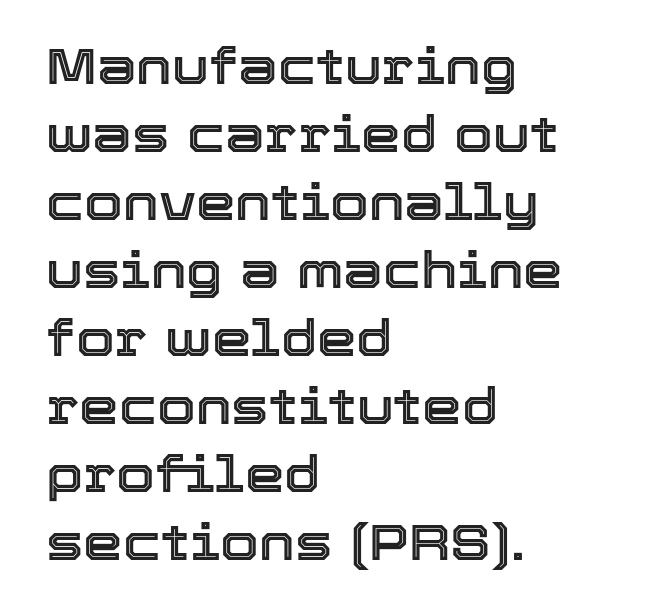
Q: Is the text italic (slanted)? A: No, it is upright.
Q: Is the text underlined? A: No.
Q: How is the paragraph aligned? A: Left-aligned.
Q: Is the spacing between letters normal or unusually wide? A: Normal.
Q: Is the spacing between lines tight, normal or loose? A: Normal.
Q: Width (condensed, normal, or wide)? A: Normal.
Q: x-height? A: Medium.
Q: Monospaced? A: No.
